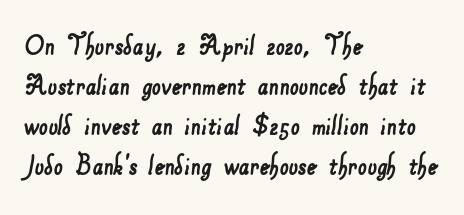
The image shows 32 px sans-serif type; set left-aligned, normal line spacing (1.25x), normal letter spacing, not underlined; low stroke contrast and a small x-height.
